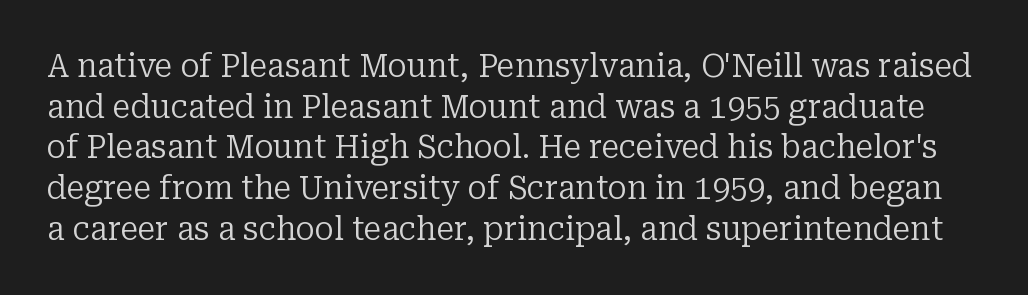
Whoever set this chose a conventional vertical rhythm. No word sits above an underline. The passage shown is typeset with a serif family. Ordinary non-slanted type is in use.
